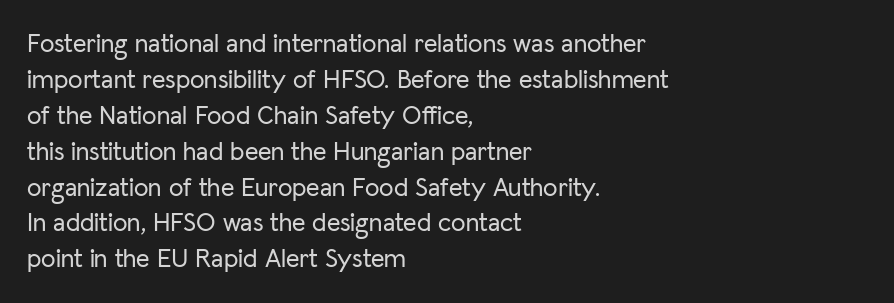
This is roman type, the default non-slanted kind. Standard letterfit; no display-style spreading of the glyphs. Evenly set lines give the paragraph a standard silhouette. The specimen omits any rule beneath the text block's lines. The paragraph shown leans on its left margin.
